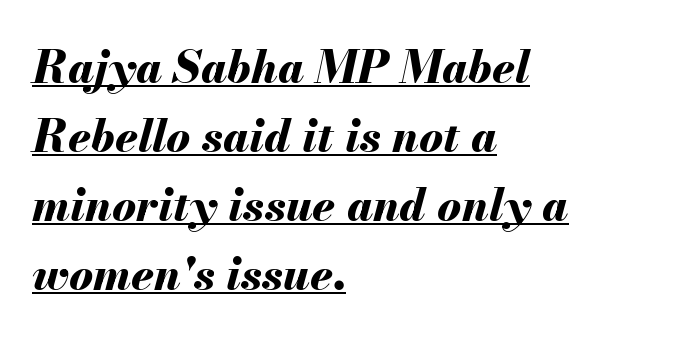
{"italic": "yes", "lean": "right", "slant_degrees": 13, "bold": "yes", "weight": "bold", "width": "normal", "stroke_contrast": "medium", "x_height": "small", "monospaced": "no", "underline": "yes", "align": "left", "line_spacing": "normal", "line_spacing_ratio": 1.53, "letter_spacing": "normal", "letter_spacing_em": 0.0, "glyph_px": 45}
